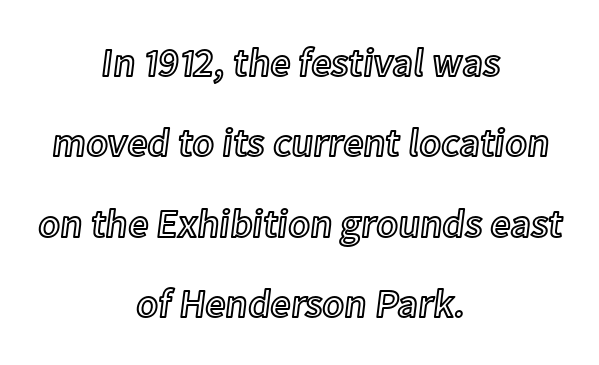
Q: Is the text italic (slanted)? A: Yes.
Q: Is the text underlined? A: No.
Q: How is the paragraph aligned? A: Centered.
Q: Is the spacing between letters normal or unusually wide? A: Normal.
Q: Is the spacing between lines tight, normal or loose? A: Loose.
Q: Width (condensed, normal, or wide)? A: Normal.
Q: x-height? A: Medium.
Q: Monospaced? A: No.
